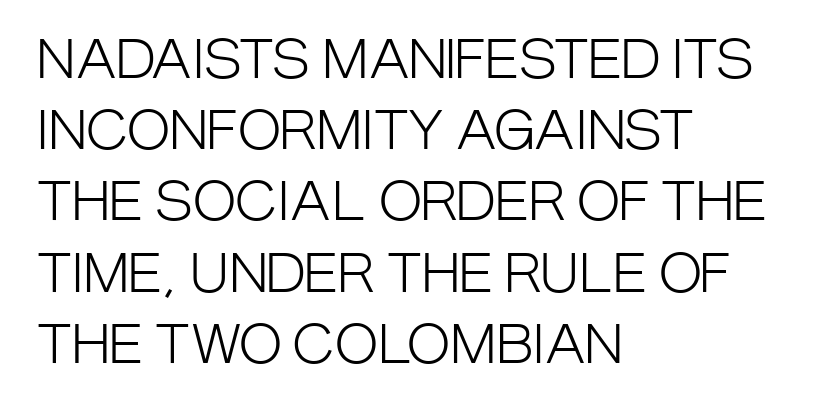
{"serif": "no", "italic": "no", "bold": "no", "weight": "light", "width": "condensed", "stroke_contrast": "low", "x_height": "large", "monospaced": "no", "underline": "no", "align": "left", "line_spacing": "normal", "line_spacing_ratio": 1.37, "letter_spacing": "normal", "letter_spacing_em": 0.0, "glyph_px": 52}
